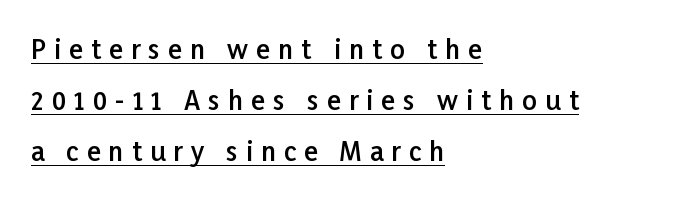
Underlining? Definitely there. Stems and bowls a touch heavier than normal — semibold. When letters stand straight like this, we call the style roman or upright. One-word summary of the alignment: left. The rendering uses a large line-height, opening up the rows.
